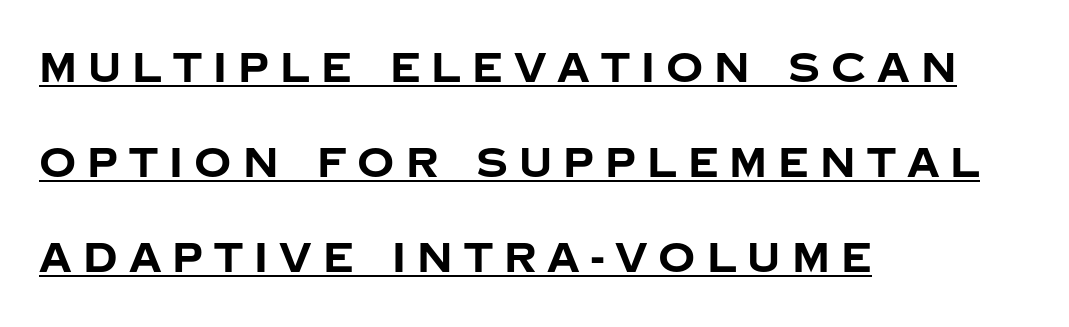
{"serif": "no", "italic": "no", "bold": "yes", "weight": "bold", "width": "normal", "stroke_contrast": "low", "x_height": "large", "monospaced": "no", "underline": "yes", "align": "left", "line_spacing": "loose", "line_spacing_ratio": 2.32, "letter_spacing": "wide", "letter_spacing_em": 0.27, "glyph_px": 41}
